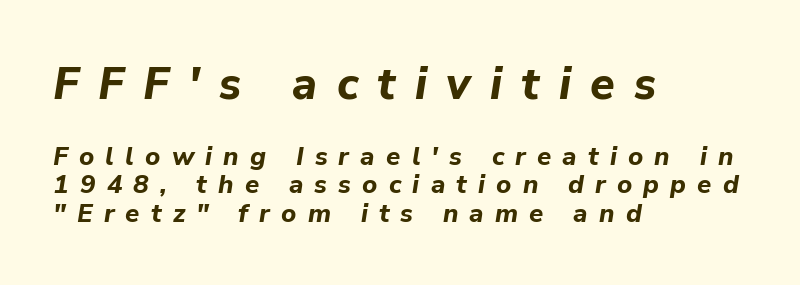
Q: Is the text bold? A: Yes.
Q: Is the text italic (slanted)? A: Yes, it leans right by about 9 degrees.
Q: Is the text underlined? A: No.
Q: How is the paragraph aligned? A: Left-aligned.
Q: Is the spacing between letters normal or unusually wide? A: Unusually wide.
Q: Is the spacing between lines tight, normal or loose? A: Tight.
Q: Which block of text is set in a larger size, the first (top) or the second (bottom)? A: The first (top) one.
Q: Width (condensed, normal, or wide)? A: Normal.
Q: Stroke contrast? A: Low.
Q: x-height? A: Medium.
Q: Monospaced? A: No.
